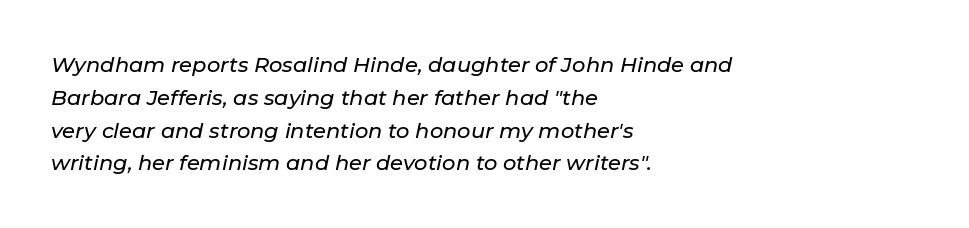
Q: Is the text italic (slanted)? A: Yes, it leans right by about 11 degrees.
Q: Is the text underlined? A: No.
Q: How is the paragraph aligned? A: Left-aligned.
Q: Is the spacing between letters normal or unusually wide? A: Normal.
Q: Is the spacing between lines tight, normal or loose? A: Normal.
